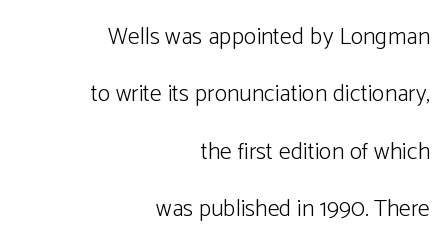
Q: Is the text bold? A: No.
Q: Is the text italic (slanted)? A: No, it is upright.
Q: Is the text underlined? A: No.
Q: How is the paragraph aligned? A: Right-aligned.
Q: Is the spacing between letters normal or unusually wide? A: Normal.
Q: Is the spacing between lines tight, normal or loose? A: Loose.
